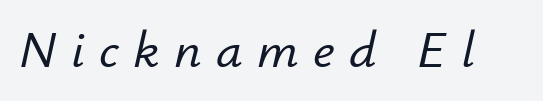
The image shows 53 px text type, italic (leaning right); set unusually wide letter spacing (+0.27 em), not underlined; low stroke contrast and a small x-height.
